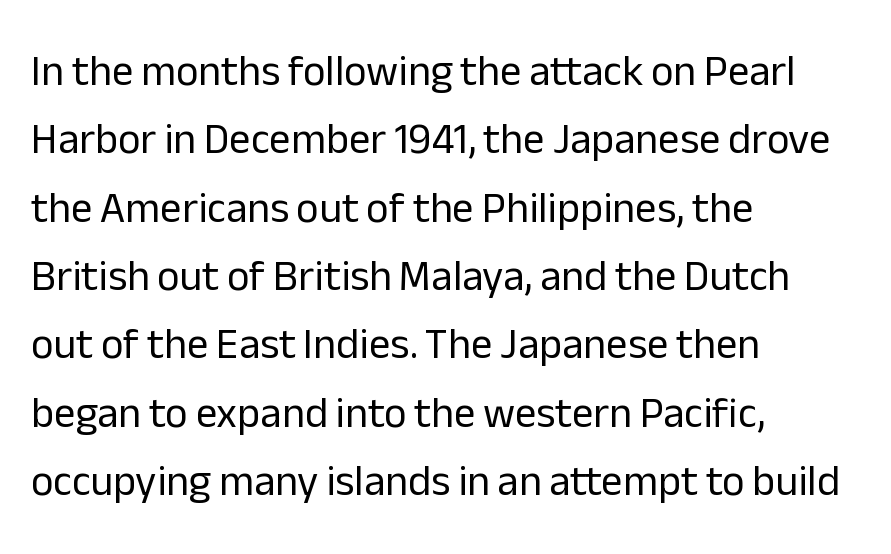
The image shows 43 px regular-weight sans-serif type, upright; set left-aligned, normal line spacing (1.59x), normal letter spacing, not underlined; low stroke contrast and a medium x-height.
